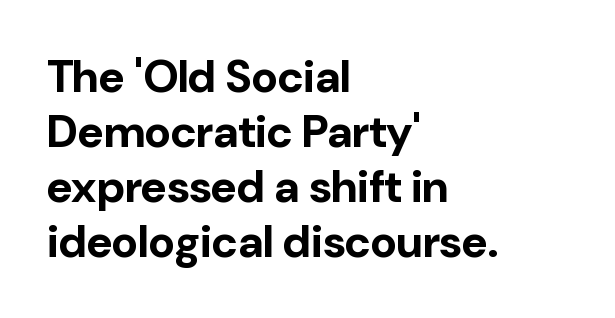
Q: Is the text bold? A: Yes.
Q: Is the text italic (slanted)? A: No, it is upright.
Q: Is the typeface a serif or a sans-serif typeface? A: Sans-serif.
Q: Is the text underlined? A: No.
Q: How is the paragraph aligned? A: Left-aligned.
Q: Is the spacing between letters normal or unusually wide? A: Normal.
Q: Width (condensed, normal, or wide)? A: Normal.
Q: Stroke contrast? A: Low.
Q: x-height? A: Medium.
Q: Monospaced? A: No.
